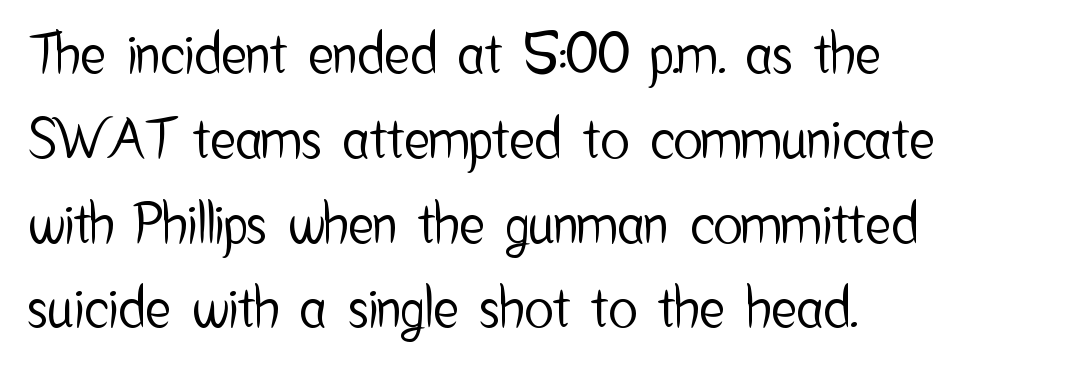
{"serif": "no", "italic": "no", "width": "condensed", "stroke_contrast": "low", "x_height": "medium", "monospaced": "no", "underline": "no", "align": "left", "line_spacing": "normal", "line_spacing_ratio": 1.57, "letter_spacing": "normal", "letter_spacing_em": 0.0, "glyph_px": 54}
